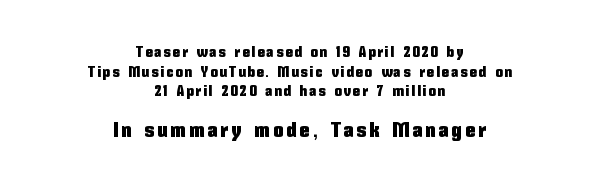
The image shows 20 px text type, upright; set centered, normal line spacing (1.41x), not underlined; the second (bottom) block is 1.43x larger.
